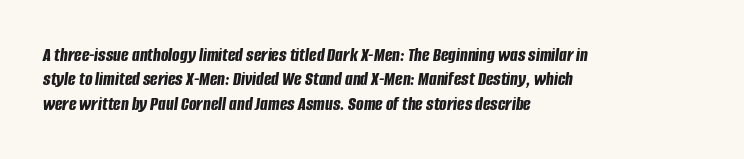
Quick note: italic. These lines keep a tight, regular rhythm from letter to letter. The text block is weighted toward the left margin, trailing off unevenly rightward. In terms of weight, the rendering is a true, heavy bold. Unmarked baselines from the first word to the last.
